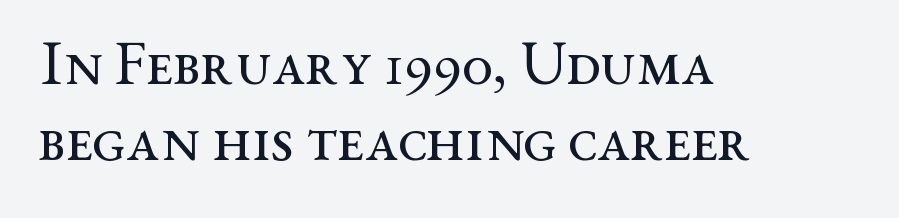
{"serif": "yes", "italic": "no", "bold": "no", "weight": "regular", "width": "wide", "stroke_contrast": "medium", "x_height": "medium", "monospaced": "no", "underline": "no", "align": "left", "line_spacing_ratio": 1.2, "letter_spacing": "normal", "letter_spacing_em": 0.0, "glyph_px": 63}
